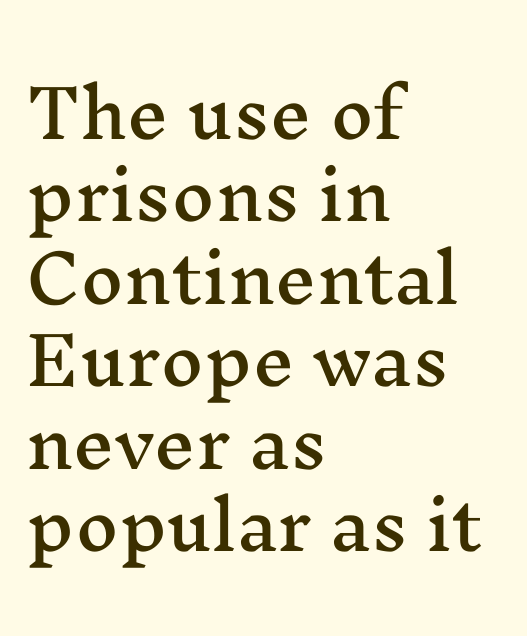
Q: Is the text italic (slanted)? A: No, it is upright.
Q: Is the typeface a serif or a sans-serif typeface? A: Serif.
Q: Is the text underlined? A: No.
Q: How is the paragraph aligned? A: Left-aligned.
Q: Is the spacing between letters normal or unusually wide? A: Normal.
Q: Is the spacing between lines tight, normal or loose? A: Normal.
Q: Width (condensed, normal, or wide)? A: Wide.
Q: Stroke contrast? A: Medium.
Q: x-height? A: Medium.
Q: Monospaced? A: No.
